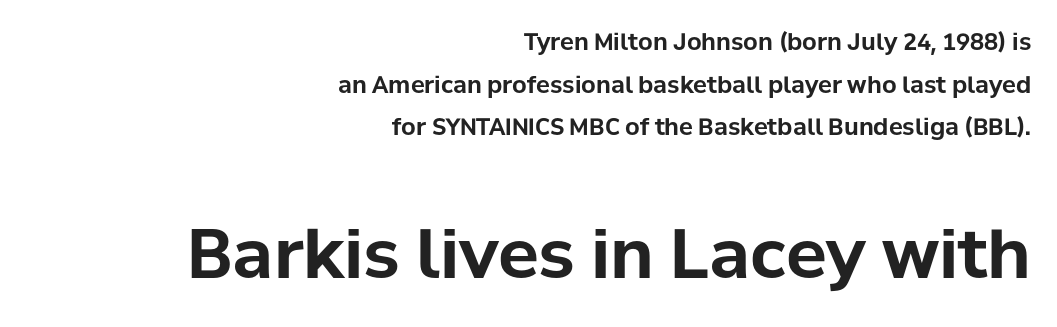
Q: Is the text bold? A: Yes.
Q: Is the text italic (slanted)? A: No, it is upright.
Q: Is the typeface a serif or a sans-serif typeface? A: Sans-serif.
Q: Is the text underlined? A: No.
Q: How is the paragraph aligned? A: Right-aligned.
Q: Is the spacing between letters normal or unusually wide? A: Normal.
Q: Which block of text is set in a larger size, the first (top) or the second (bottom)? A: The second (bottom) one.
Q: Width (condensed, normal, or wide)? A: Normal.
Q: Stroke contrast? A: Low.
Q: x-height? A: Medium.
Q: Monospaced? A: No.
